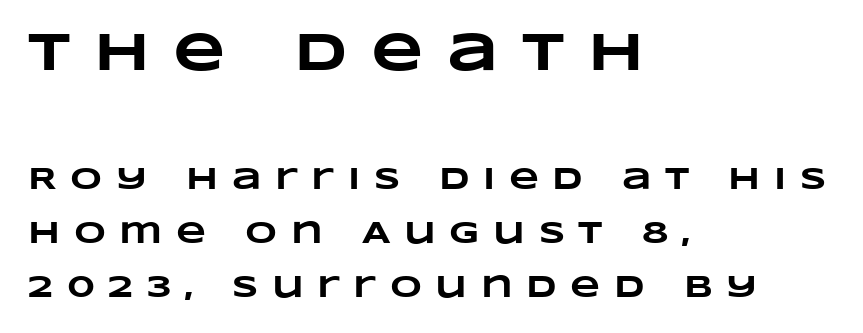
The image shows 54 px heavy, wide type; set left-aligned, line spacing 1.74x, unusually wide letter spacing (+0.44 em), not underlined; the first (top) block is 1.74x larger; low stroke contrast and a large x-height.
